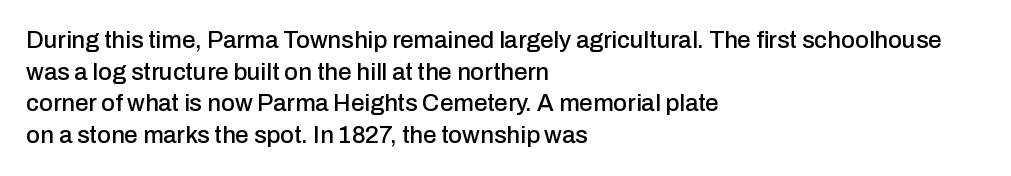
Q: Is the text italic (slanted)? A: No, it is upright.
Q: Is the text underlined? A: No.
Q: How is the paragraph aligned? A: Left-aligned.
Q: Is the spacing between letters normal or unusually wide? A: Normal.
Q: Is the spacing between lines tight, normal or loose? A: Normal.
